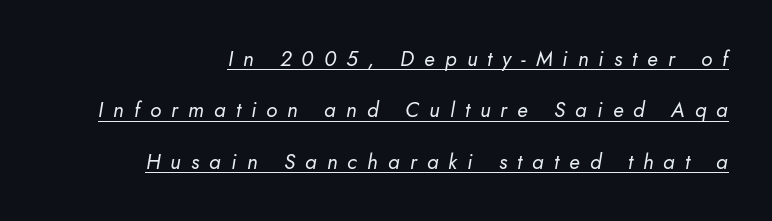
{"italic": "yes", "lean": "right", "slant_degrees": 10, "bold": "no", "underline": "yes", "line_spacing": "loose", "line_spacing_ratio": 2.45, "letter_spacing": "wide", "letter_spacing_em": 0.48, "glyph_px": 21}
